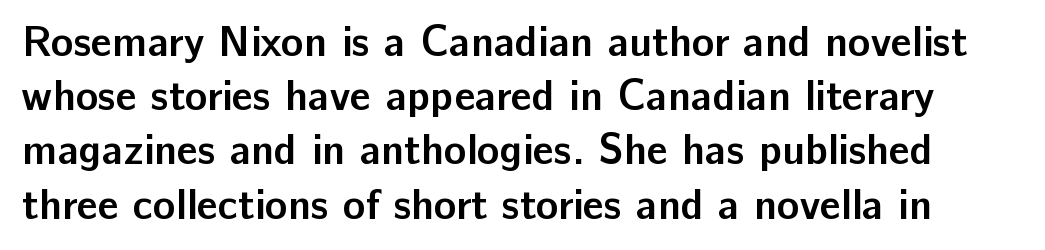
The image shows 42 px semibold sans-serif type, upright; set normal line spacing (1.29x), normal letter spacing, not underlined; low stroke contrast and a medium x-height.
